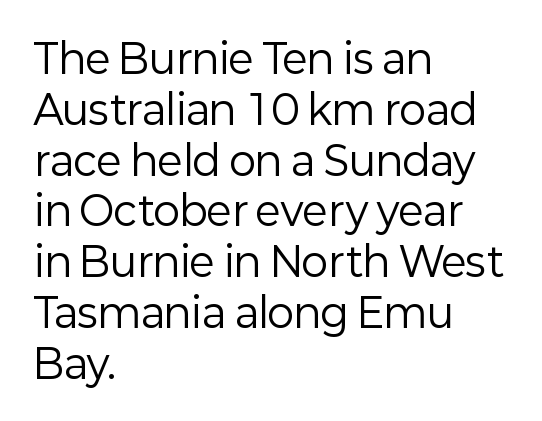
Varying glyph widths throughout — classic text-font behaviour. Students, observe: this is what conventionally led text looks like. The glyphs in this specimen are sans serif. Check under the words: just untouched page. This sample is left-justified, so line endings fall wherever the words run out. Inter-character spacing is left at the font's built-in metrics.
